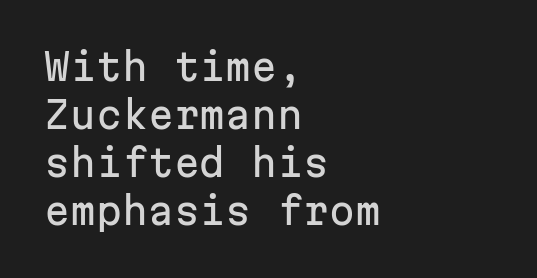
{"serif": "no", "italic": "no", "width": "normal", "stroke_contrast": "low", "x_height": "medium", "monospaced": "yes", "underline": "no", "align": "left", "line_spacing": "normal", "line_spacing_ratio": 1.3, "letter_spacing": "normal", "letter_spacing_em": 0.0, "glyph_px": 37}
